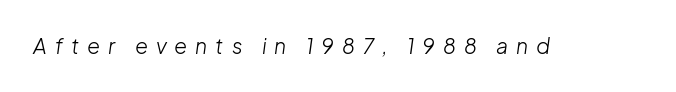
Quick note: underline off. These lines were composed using italics. Weight class: somewhere from thin through regular. Compared with typical body copy, the letter spacing here is much looser.
